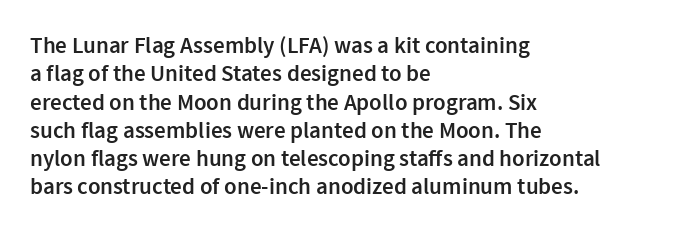
Q: Is the text bold? A: Semi-bold.
Q: Is the text italic (slanted)? A: No, it is upright.
Q: Is the text underlined? A: No.
Q: How is the paragraph aligned? A: Left-aligned.
Q: Is the spacing between letters normal or unusually wide? A: Normal.
